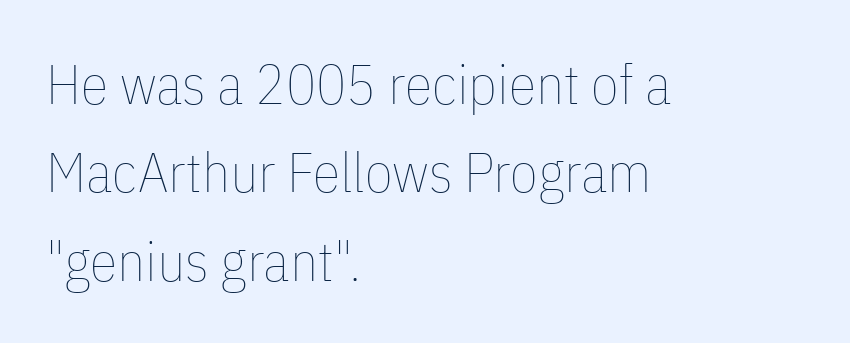
{"italic": "no", "bold": "no", "weight": "thin", "width": "condensed", "stroke_contrast": "low", "x_height": "medium", "monospaced": "no", "underline": "no", "align": "left", "line_spacing": "normal", "line_spacing_ratio": 1.58, "letter_spacing": "normal", "letter_spacing_em": 0.0, "glyph_px": 56}
